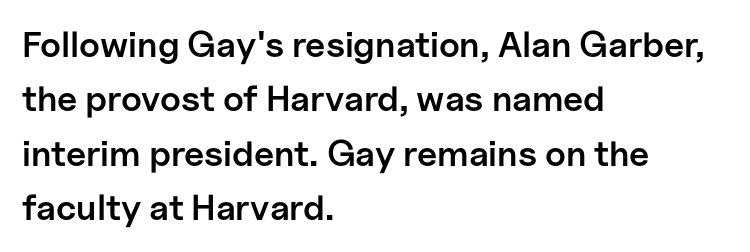
A bare baseline throughout the passage. These words are printed semibold, heavier than regular yet not bold. Is the block centered? No — it sits flush against the left margin. Leading matches the norm, producing a regular column. The tracking reads as untouched default to a designer's eye.
